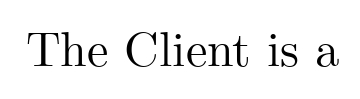
The image shows 48 px serif type, upright; set normal letter spacing, not underlined; medium stroke contrast and a small x-height.
